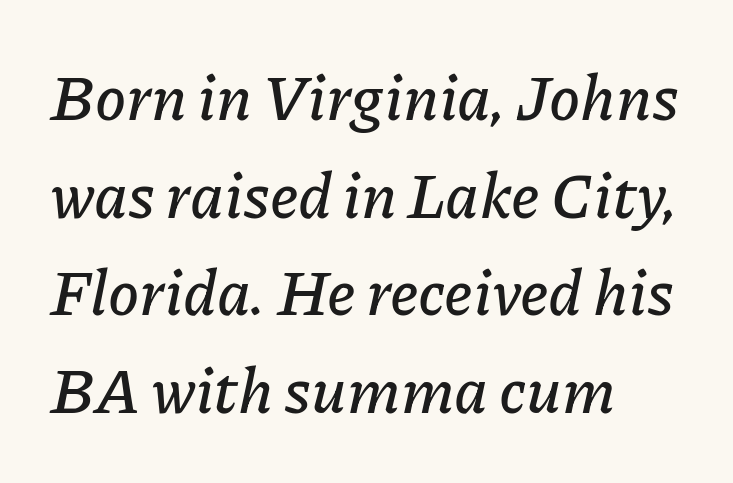
The image shows 63 px text type, italic (leaning right); set left-aligned, normal line spacing (1.55x), normal letter spacing, not underlined; low stroke contrast and a medium x-height.
